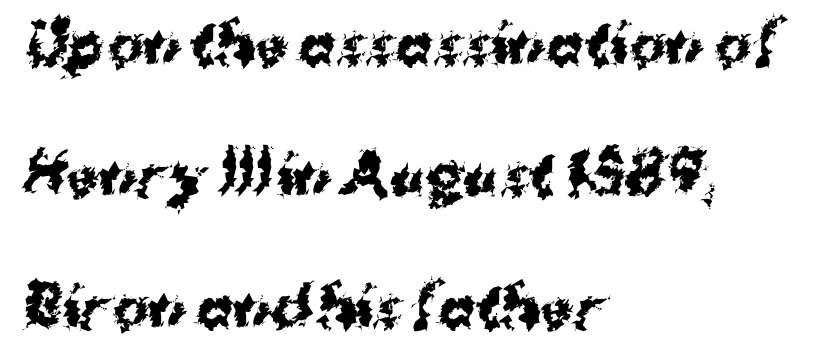
The image shows 55 px bold sans-serif type; set left-aligned, loose line spacing (2.39x), normal letter spacing, not underlined; medium stroke contrast and a medium x-height.
